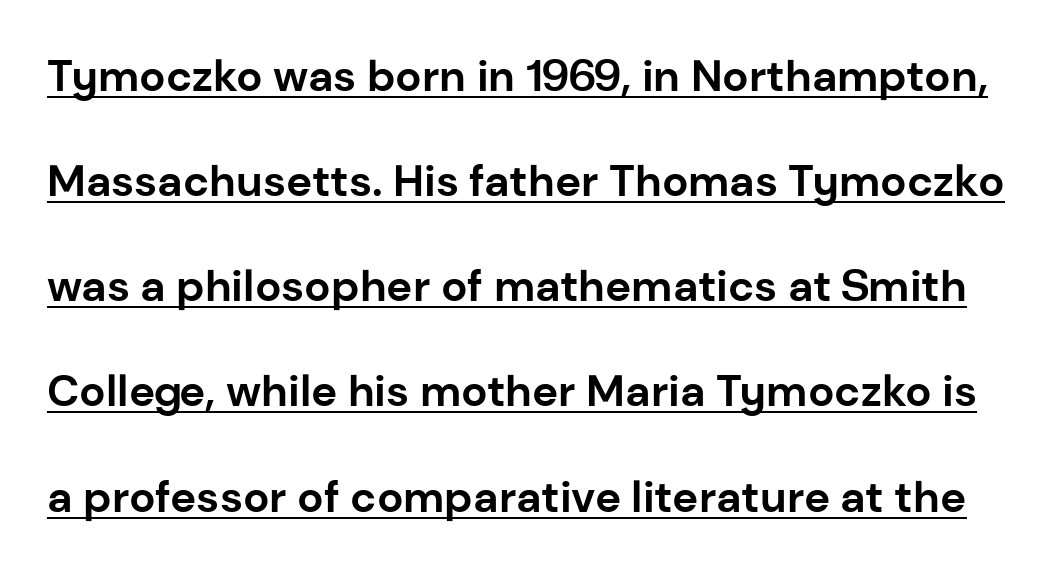
The rendered words wear a rule along their underside. In terms of letterspacing, this is plain default setting. The letters stand straight up with perfectly vertical stems. The designer went with a sans here, leaving each stem footless. The lines are spread far apart with generous leading.
